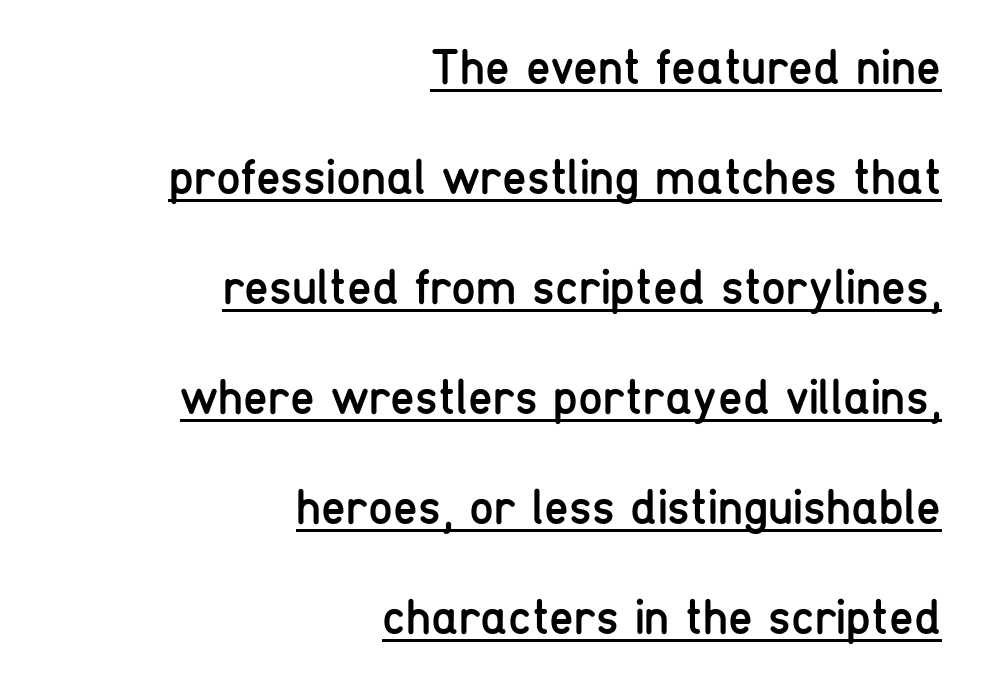
The image shows 50 px regular-weight, condensed sans-serif type, upright; set right-aligned, loose line spacing (2.2x), normal letter spacing, underlined; low stroke contrast and a medium x-height.
